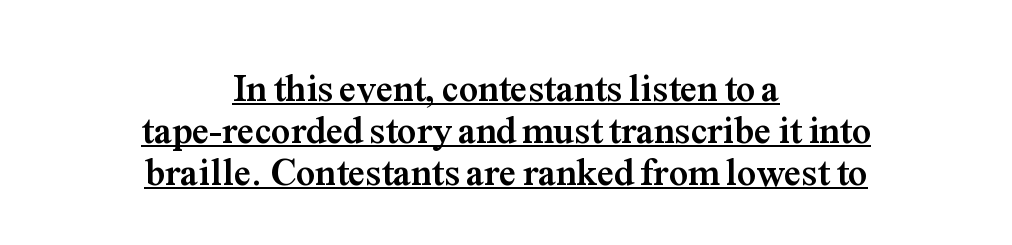
The image shows 38 px semibold serif type, upright; set centered, tight line spacing (1.11x), normal letter spacing, underlined; medium stroke contrast and a medium x-height.
